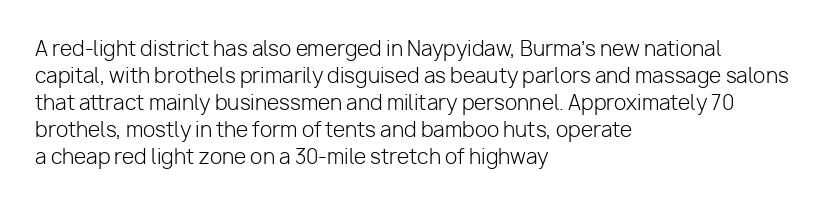
The image shows 20 px text type, upright; set left-aligned, normal line spacing (1.35x), normal letter spacing, not underlined.
